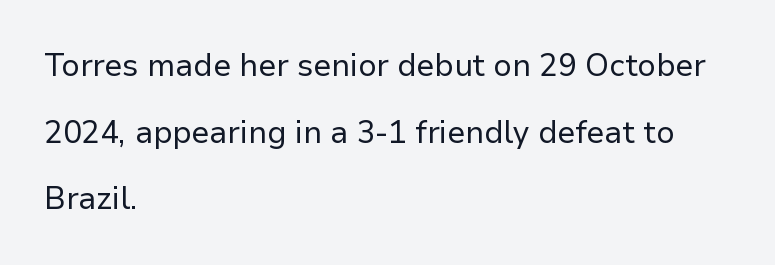
{"serif": "no", "italic": "no", "bold": "no", "weight": "regular", "width": "normal", "stroke_contrast": "low", "x_height": "medium", "monospaced": "no", "underline": "no", "align": "left", "line_spacing": "loose", "line_spacing_ratio": 2.15, "letter_spacing": "normal", "letter_spacing_em": 0.0, "glyph_px": 31}
